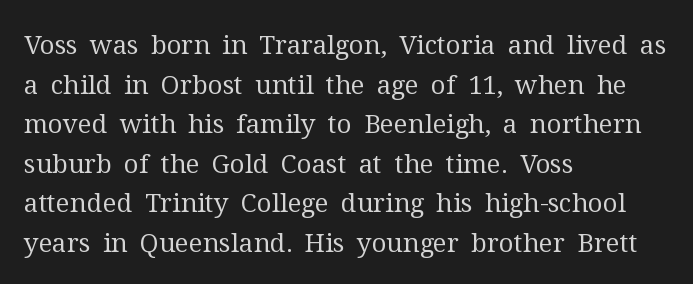
{"italic": "no", "bold": "no", "underline": "no", "align": "left", "line_spacing": "normal", "line_spacing_ratio": 1.52, "letter_spacing": "normal", "letter_spacing_em": 0.0, "glyph_px": 26}
